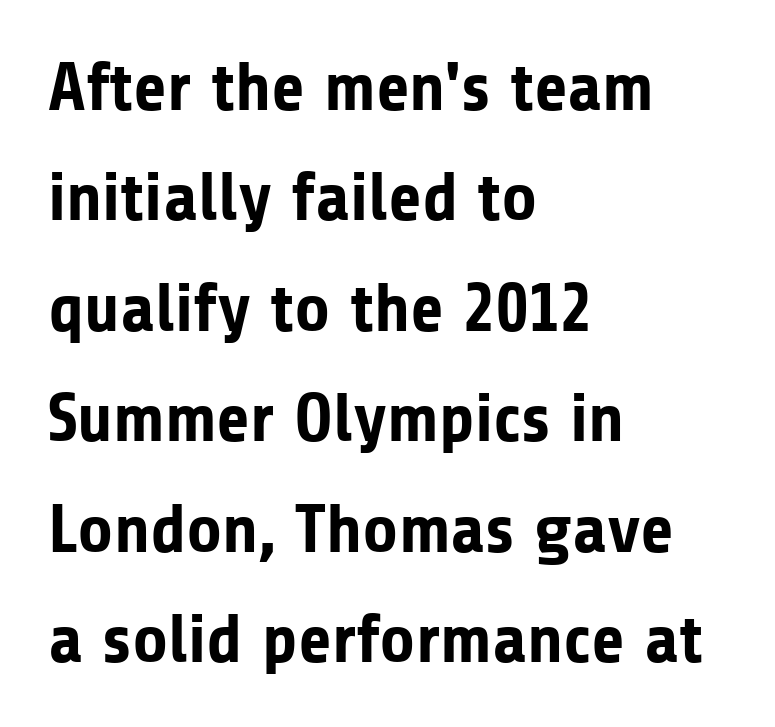
The image shows 69 px bold sans-serif type, upright; set left-aligned, normal line spacing (1.6x), normal letter spacing, not underlined; low stroke contrast and a medium x-height.
